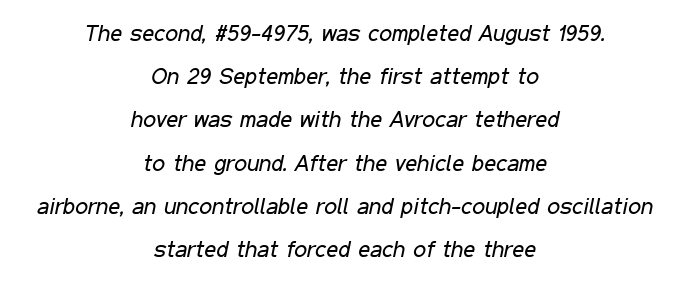
{"italic": "yes", "lean": "right", "slant_degrees": 11, "bold": "no", "underline": "no", "align": "center", "line_spacing_ratio": 1.88, "letter_spacing": "normal", "letter_spacing_em": 0.0, "glyph_px": 23}
